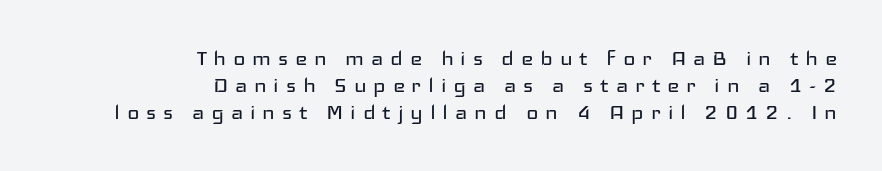
Rows of type sit shoulder to shoulder in the vertical direction. Weight: regular or lighter. The text block is weighted toward the right margin, trailing off unevenly leftward. Just letters on the line, the space beneath them empty. Vertical strokes here are truly vertical.
